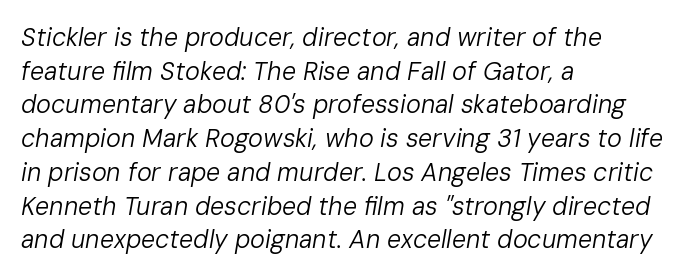
The image shows 25 px text type, italic (leaning right); set left-aligned, normal line spacing (1.35x), normal letter spacing, not underlined.
